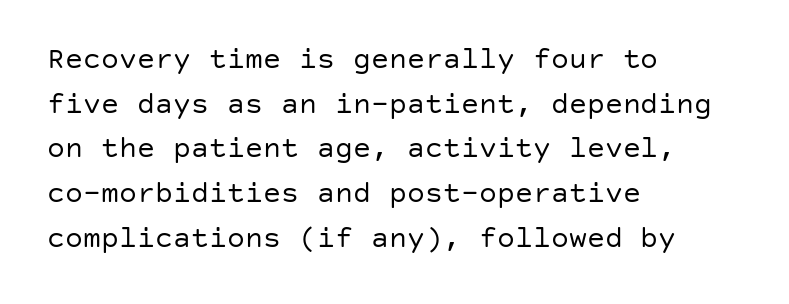
The face used here is rendered with its standard letterfit. In terms of posture, this sample is upright. Stems here are at most as thick as an everyday book face. Words float on clear page, feet unadorned.
